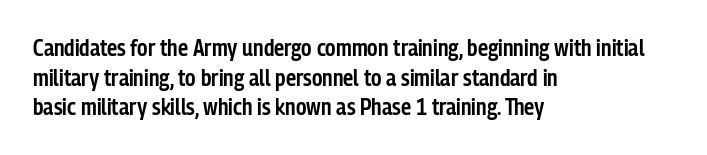
{"italic": "no", "bold": "semi", "underline": "no", "align": "left", "line_spacing": "normal", "line_spacing_ratio": 1.29, "letter_spacing": "normal", "letter_spacing_em": 0.0, "glyph_px": 23}
